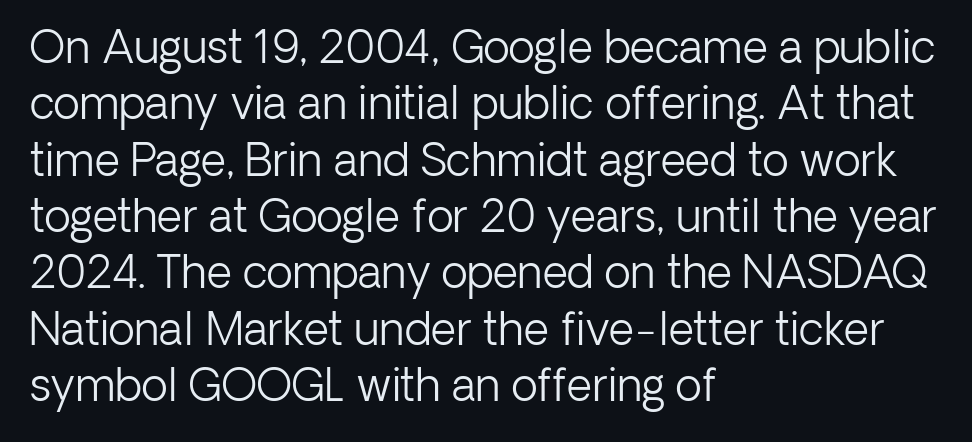
This block has exactly the height ordinary leading produces. The font is comparable to plain body text, perhaps lighter. Quick note: not italic, upright. What stands out about the letter spacing? Nothing — it is the standard amount.
